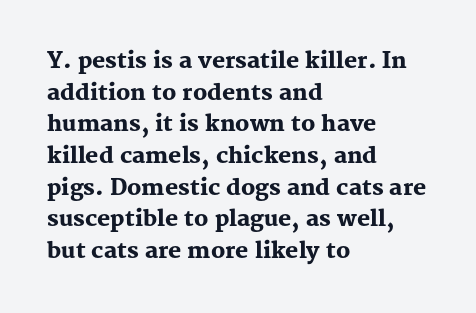
{"italic": "no", "bold": "yes", "underline": "no", "align": "left", "line_spacing": "normal", "line_spacing_ratio": 1.44, "letter_spacing": "normal", "letter_spacing_em": 0.0, "glyph_px": 22}
